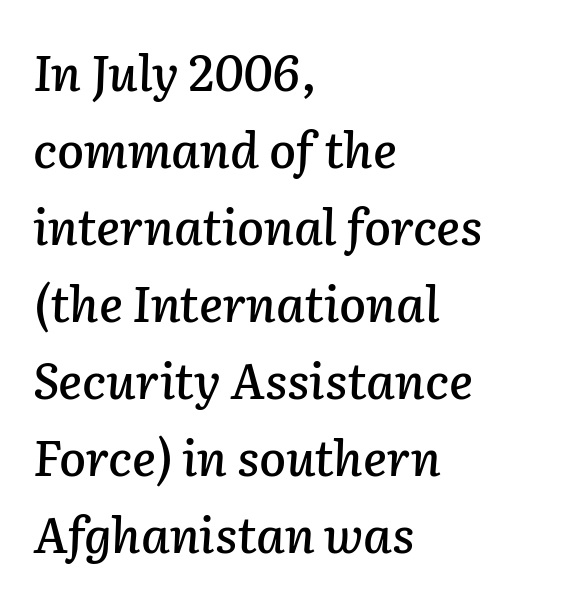
The image shows 49 px text type, italic (leaning right); set left-aligned, normal line spacing (1.57x), normal letter spacing, not underlined; low stroke contrast and a medium x-height.
